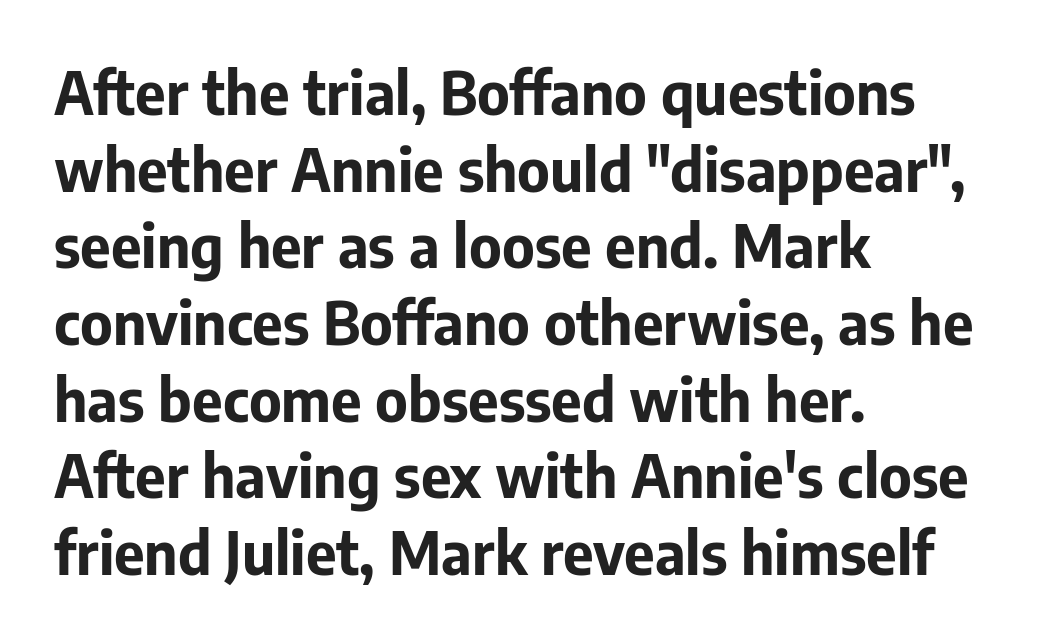
No italicization has been applied; the sample stays upright. Students, observe: this is what conventionally led text looks like. Horizontally, the lines are justified to the leading edge only. You can tell from the bare stems that sans-serif type was used. Think of a printed novel: that variable character pitch is what you see here. The zone under the glyphs is completely vacant.
